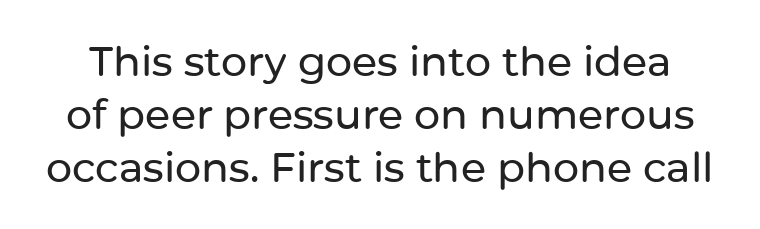
The tracking reads as untouched default to a designer's eye. Character widths vary here, with narrow letters taking less room than wide ones. Reading down the column, the eye jumps a familiar distance to each next line. The text was rendered using a sans face with plain stroke endings.
